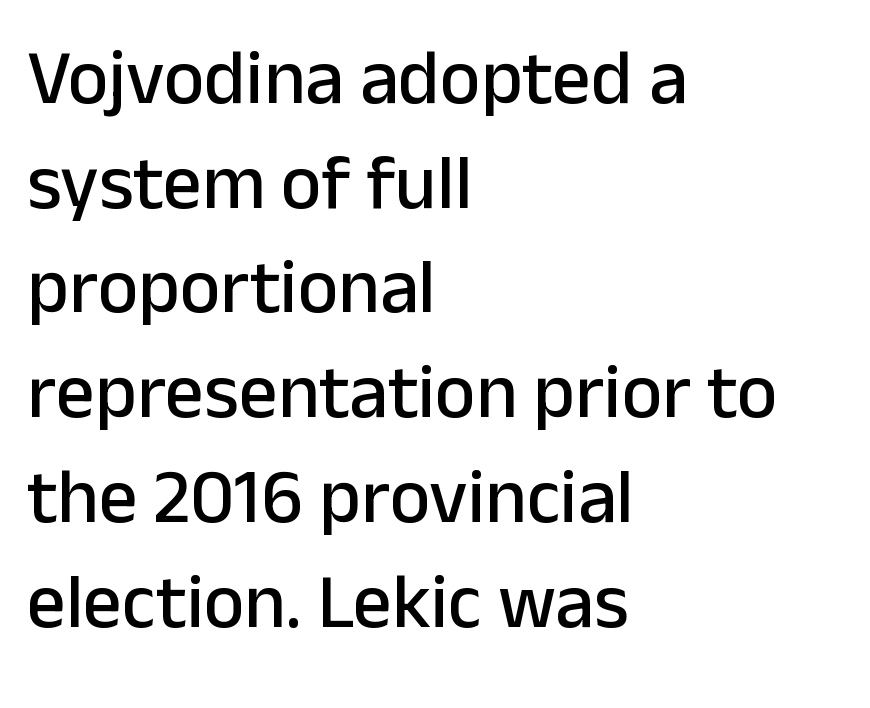
Rendered with straight, roman letterforms. Each word holds together tightly as a unit, with standard inter-letter gaps. Spacing verdict: proportional, widths tailored to each character. Is this a sans? Yes — the strokes have no serifs. The text block is weighted toward the left margin, trailing off unevenly rightward. Lines of text with bare space underneath.
